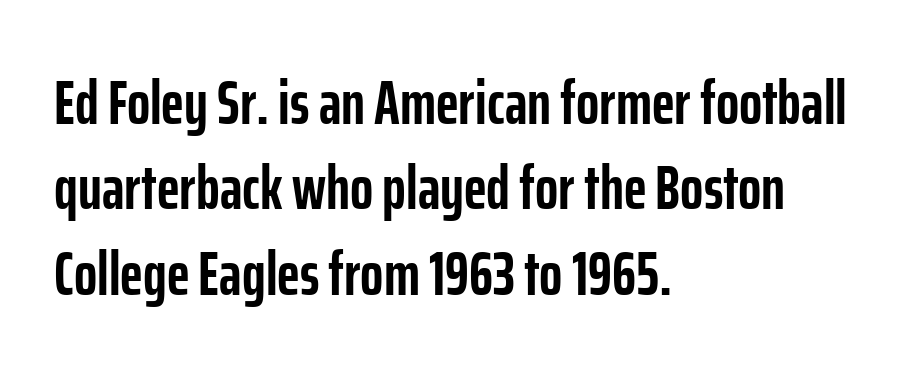
The image shows 61 px semibold, condensed sans-serif type, upright; set left-aligned, normal line spacing (1.4x), normal letter spacing, not underlined; low stroke contrast and a medium x-height.
